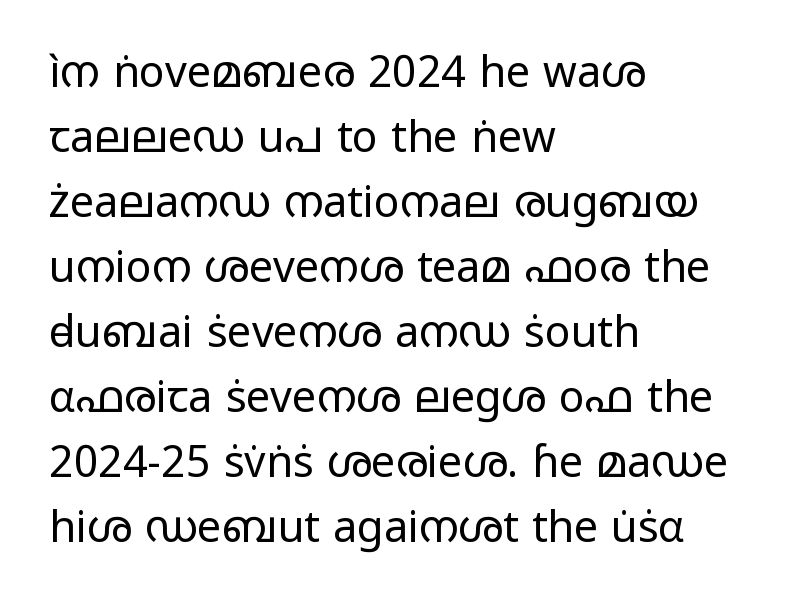
The image shows 43 px regular-weight, wide sans-serif type, upright; set left-aligned, normal line spacing (1.51x), normal letter spacing, not underlined; low stroke contrast and a medium x-height.
